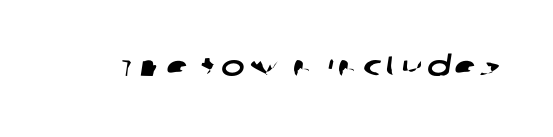
Beneath every word, the page is bare. Look at the bottom of the vertical strokes: they stop flat, with no serifs. The face used here is proportionally spaced, like ordinary book or web type.
